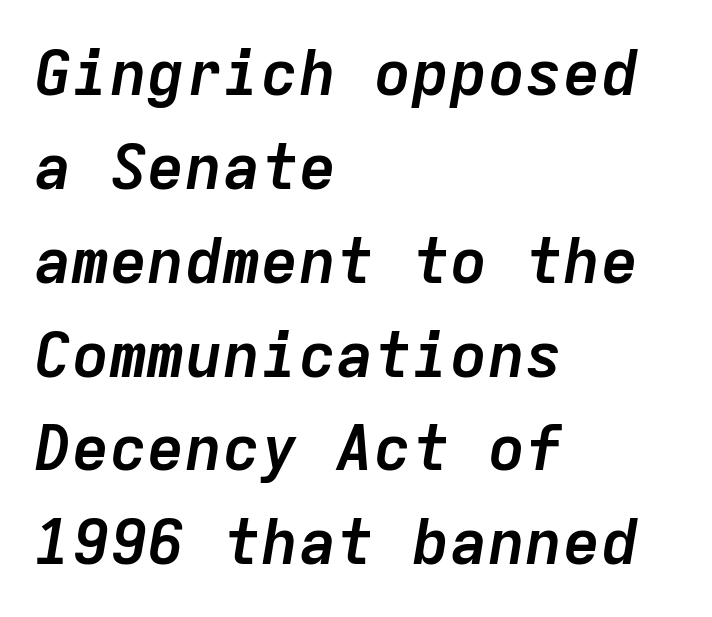
Any mark beneath the type? The region is blank. A dark, heavy texture on the line: the type is bold. These lines keep a tight, regular rhythm from letter to letter. Baseline-to-baseline distance is the conventional proportion of letter height. This sample is left-justified, so line endings fall wherever the words run out. The letters are slanted; this is an italic face.
